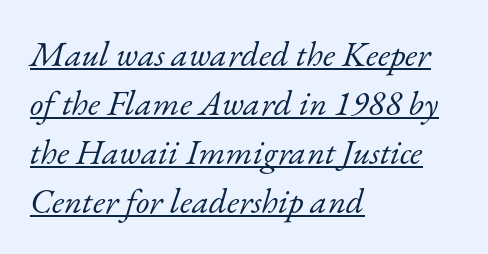
Stroke mass is kept to a normal reading level or below. In CSS terms this would be text-align: left. Proportional: the letters do not fall into vertical columns. No extra tracking has been applied to these lines.
